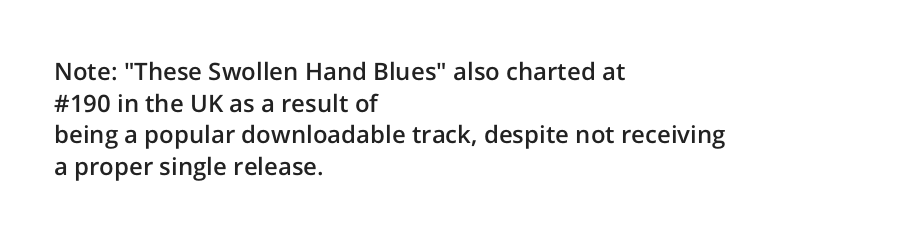
Slightly chunky letters — semibold, I'd say, not full bold. Letter spacing: default. The string is rendered with underlining switched off. Does the leading feel generous? No, just average. These lines are set flush left with a ragged right edge. The letters stand upright; this is a roman face.
